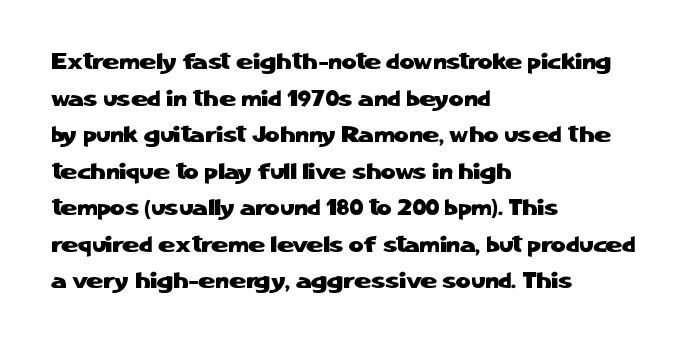
{"italic": "no", "underline": "no", "align": "left", "line_spacing": "normal", "line_spacing_ratio": 1.59, "letter_spacing": "normal", "letter_spacing_em": 0.0, "glyph_px": 23}
